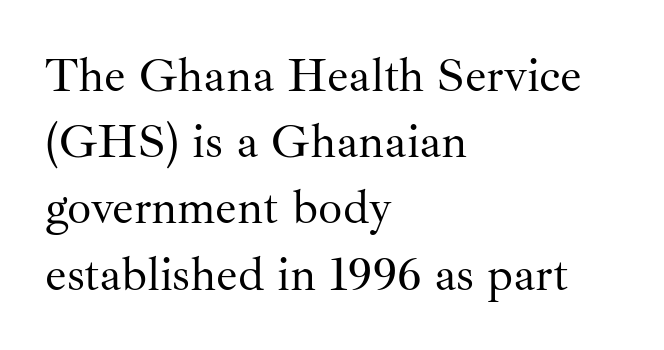
The image shows 48 px regular-weight serif type, upright; set left-aligned, normal line spacing (1.38x), normal letter spacing, not underlined; medium stroke contrast and a small x-height.
